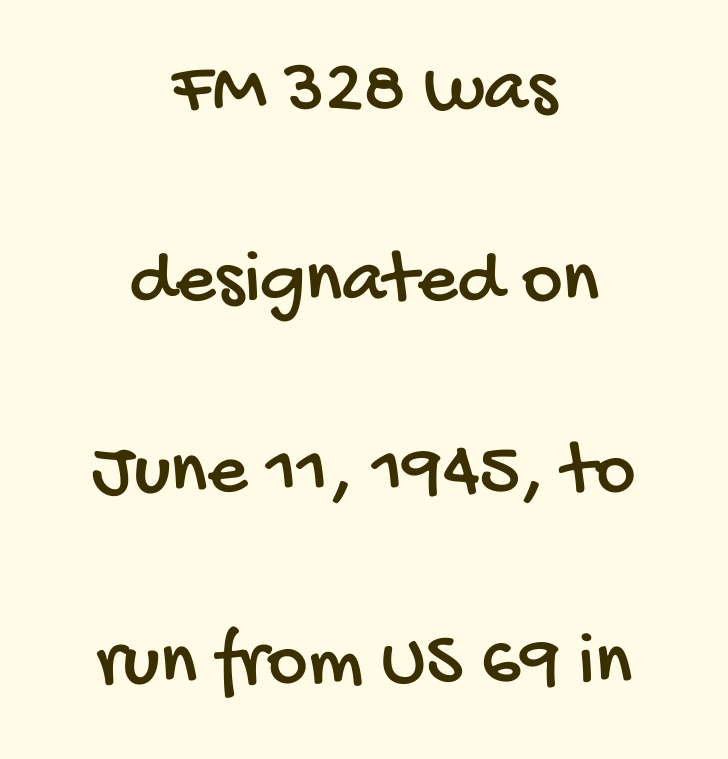
{"serif": "no", "width": "condensed", "stroke_contrast": "low", "x_height": "large", "monospaced": "no", "underline": "no", "align": "center", "line_spacing": "loose", "line_spacing_ratio": 2.45, "letter_spacing": "normal", "letter_spacing_em": 0.0, "glyph_px": 78}
